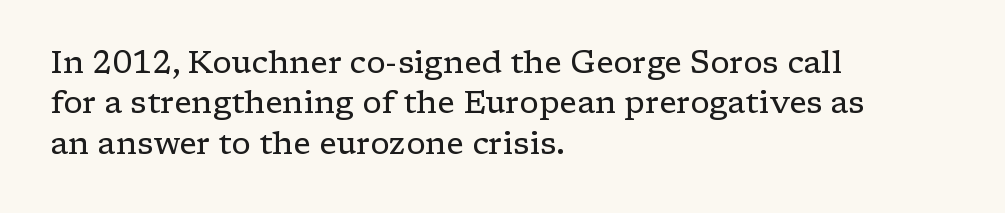
{"serif": "yes", "italic": "no", "bold": "no", "weight": "regular", "width": "wide", "stroke_contrast": "low", "x_height": "medium", "monospaced": "no", "underline": "no", "align": "left", "line_spacing": "normal", "line_spacing_ratio": 1.3, "letter_spacing": "normal", "letter_spacing_em": 0.0, "glyph_px": 31}
